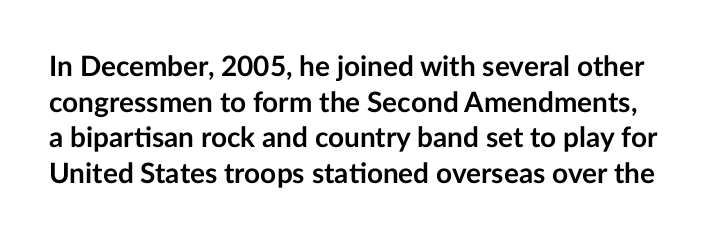
Q: Is the text bold? A: Yes.
Q: Is the text italic (slanted)? A: No, it is upright.
Q: Is the typeface a serif or a sans-serif typeface? A: Sans-serif.
Q: Is the text underlined? A: No.
Q: Is the spacing between letters normal or unusually wide? A: Normal.
Q: Is the spacing between lines tight, normal or loose? A: Normal.
Q: Width (condensed, normal, or wide)? A: Normal.
Q: Stroke contrast? A: Low.
Q: x-height? A: Medium.
Q: Monospaced? A: No.
